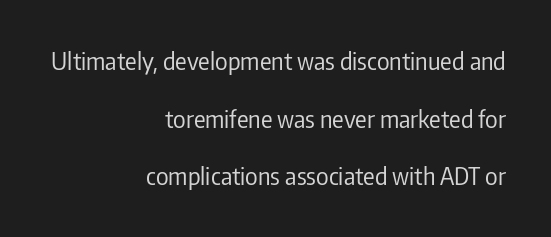
Honestly, there is no underline to notice here at all. A typesetter would mark this as roman, not italic. Honestly, the rows look like they've been pulled way apart. In CSS terms this would be text-align: right. The passage shown is not bold in any degree.
